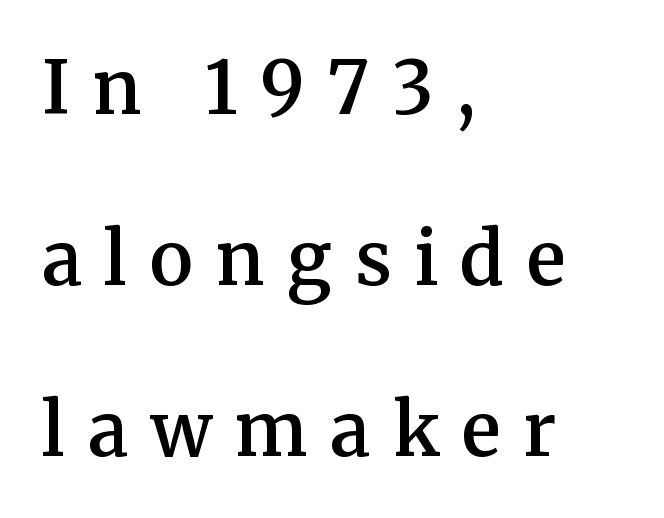
Q: Is the text bold? A: Semi-bold.
Q: Is the text italic (slanted)? A: No, it is upright.
Q: Is the typeface a serif or a sans-serif typeface? A: Serif.
Q: Is the text underlined? A: No.
Q: How is the paragraph aligned? A: Left-aligned.
Q: Is the spacing between letters normal or unusually wide? A: Unusually wide.
Q: Is the spacing between lines tight, normal or loose? A: Loose.
Q: Width (condensed, normal, or wide)? A: Normal.
Q: Stroke contrast? A: Medium.
Q: x-height? A: Medium.
Q: Monospaced? A: No.
